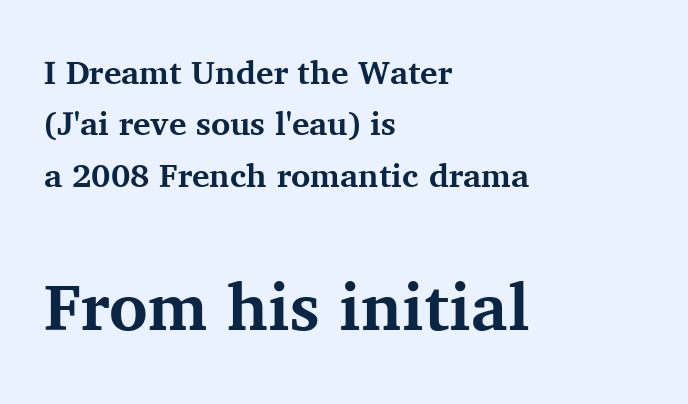
Q: Is the text bold? A: Yes.
Q: Is the text italic (slanted)? A: No, it is upright.
Q: Is the typeface a serif or a sans-serif typeface? A: Serif.
Q: Is the text underlined? A: No.
Q: How is the paragraph aligned? A: Left-aligned.
Q: Is the spacing between letters normal or unusually wide? A: Normal.
Q: Is the spacing between lines tight, normal or loose? A: Normal.
Q: Which block of text is set in a larger size, the first (top) or the second (bottom)? A: The second (bottom) one.
Q: Width (condensed, normal, or wide)? A: Normal.
Q: Stroke contrast? A: Medium.
Q: x-height? A: Medium.
Q: Monospaced? A: No.
